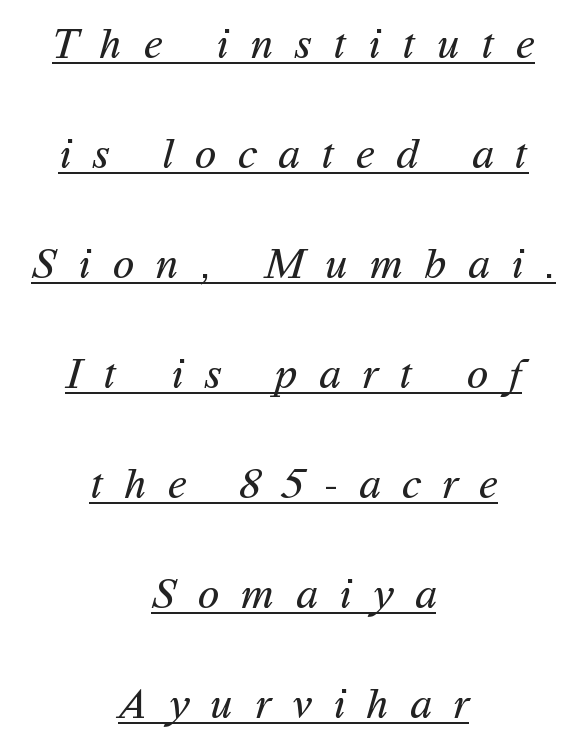
Q: Is the text bold? A: No.
Q: Is the typeface a serif or a sans-serif typeface? A: Sans-serif.
Q: Is the text underlined? A: Yes.
Q: How is the paragraph aligned? A: Centered.
Q: Is the spacing between letters normal or unusually wide? A: Unusually wide.
Q: Is the spacing between lines tight, normal or loose? A: Loose.
Q: Width (condensed, normal, or wide)? A: Normal.
Q: Stroke contrast? A: Medium.
Q: x-height? A: Medium.
Q: Monospaced? A: No.
